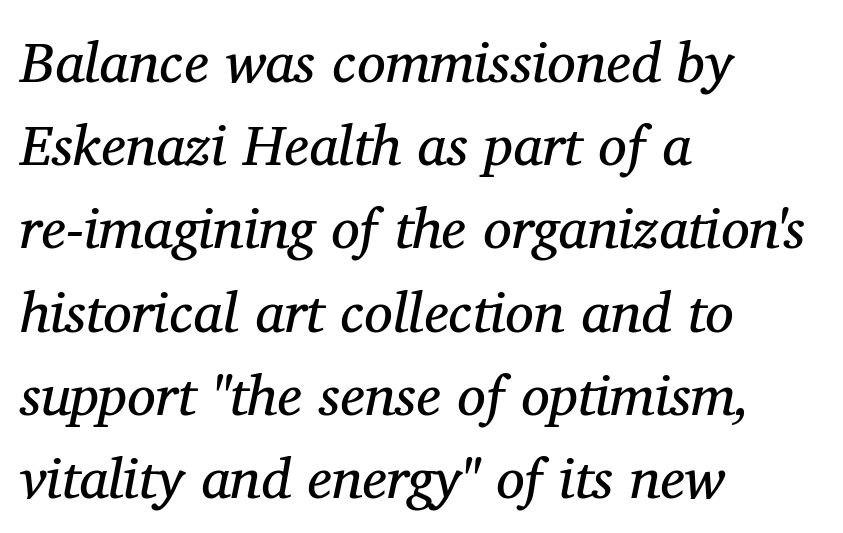
The image shows 57 px regular-weight serif type, italic (leaning right); set left-aligned, normal line spacing (1.46x), normal letter spacing, not underlined; medium stroke contrast and a medium x-height.
